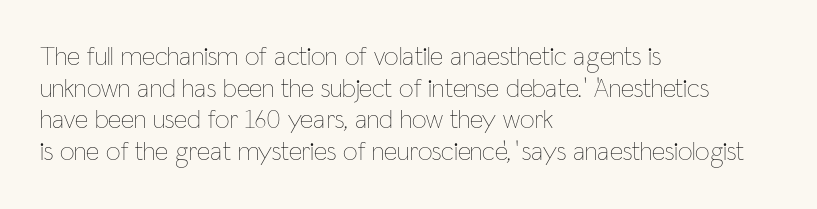
Nope, not italic — everything's standing straight. The font is comparable to plain body text, perhaps lighter. Inter-character spacing is left at the font's built-in metrics. The zone under the glyphs is completely vacant. These lines are set flush left with a ragged right edge.
